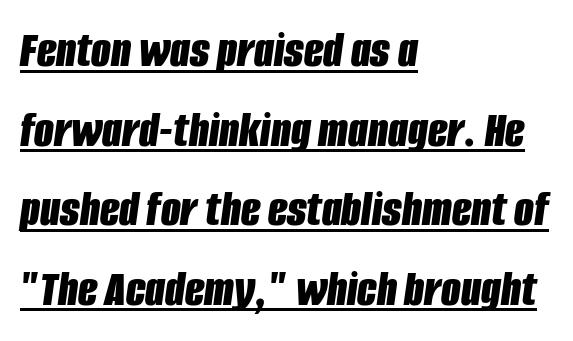
The image shows 51 px bold, condensed type, italic (leaning right); set left-aligned, normal line spacing (1.56x), normal letter spacing, underlined; low stroke contrast and a large x-height.
